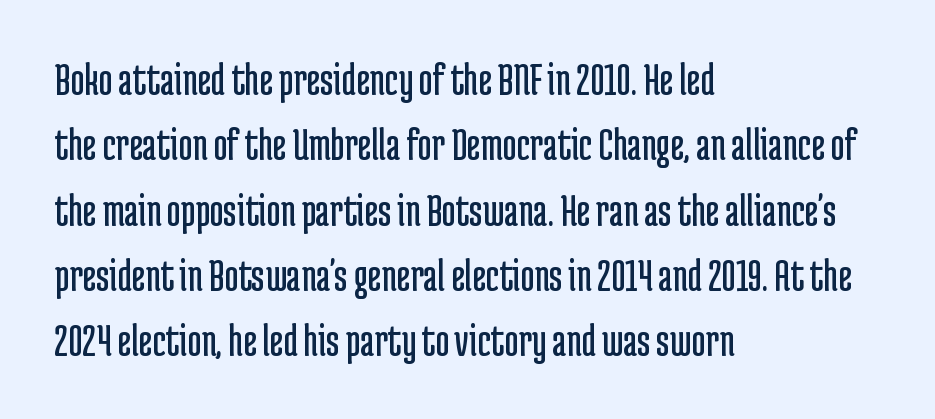
Q: Is the text bold? A: No.
Q: Is the text italic (slanted)? A: No, it is upright.
Q: Is the typeface a serif or a sans-serif typeface? A: Sans-serif.
Q: Is the text underlined? A: No.
Q: How is the paragraph aligned? A: Left-aligned.
Q: Is the spacing between letters normal or unusually wide? A: Normal.
Q: Is the spacing between lines tight, normal or loose? A: Normal.
Q: Width (condensed, normal, or wide)? A: Condensed.
Q: Stroke contrast? A: Low.
Q: x-height? A: Medium.
Q: Monospaced? A: No.
